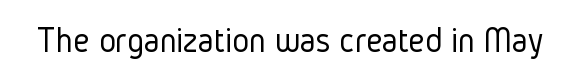
{"serif": "no", "italic": "no", "bold": "no", "weight": "light", "width": "condensed", "stroke_contrast": "low", "x_height": "medium", "monospaced": "no", "underline": "no", "letter_spacing": "normal", "letter_spacing_em": 0.0, "glyph_px": 36}
